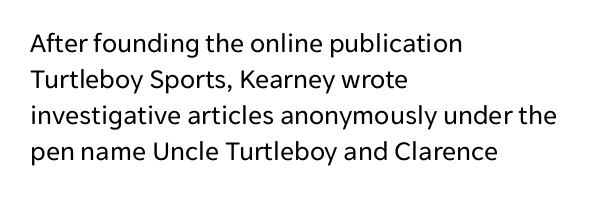
{"serif": "no", "italic": "no", "bold": "no", "weight": "regular", "width": "normal", "stroke_contrast": "low", "x_height": "medium", "monospaced": "no", "underline": "no", "align": "left", "line_spacing": "normal", "line_spacing_ratio": 1.29, "letter_spacing": "normal", "letter_spacing_em": 0.0, "glyph_px": 28}
